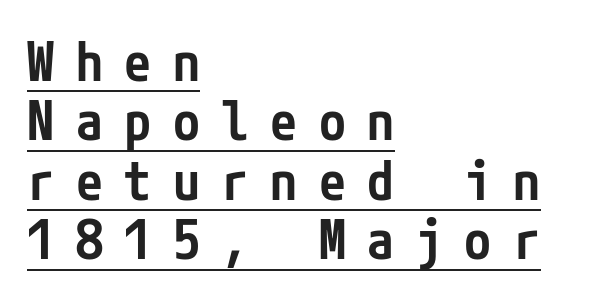
Q: Is the text bold? A: Semi-bold.
Q: Is the text italic (slanted)? A: No, it is upright.
Q: Is the typeface a serif or a sans-serif typeface? A: Sans-serif.
Q: Is the text underlined? A: Yes.
Q: How is the paragraph aligned? A: Left-aligned.
Q: Is the spacing between letters normal or unusually wide? A: Unusually wide.
Q: Is the spacing between lines tight, normal or loose? A: Tight.
Q: Width (condensed, normal, or wide)? A: Condensed.
Q: Stroke contrast? A: Low.
Q: x-height? A: Medium.
